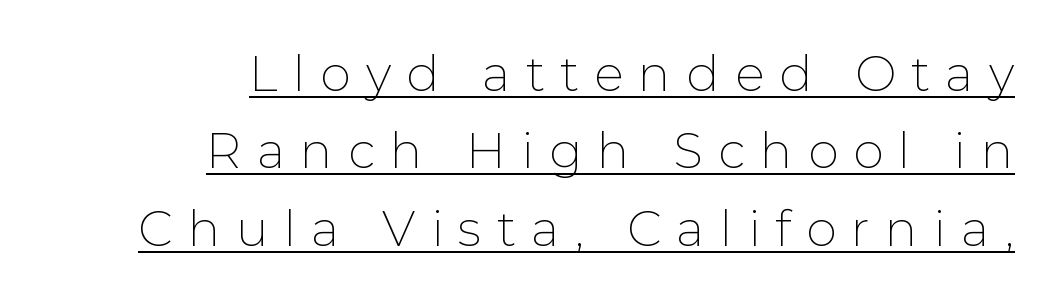
{"serif": "no", "italic": "no", "bold": "no", "weight": "thin", "width": "normal", "stroke_contrast": "low", "x_height": "medium", "monospaced": "no", "underline": "yes", "align": "right", "line_spacing": "normal", "line_spacing_ratio": 1.58, "letter_spacing": "wide", "letter_spacing_em": 0.31, "glyph_px": 49}
